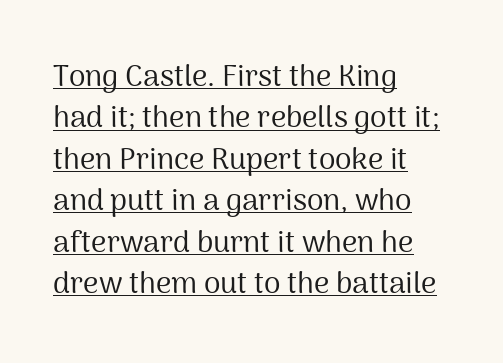
{"serif": "no", "italic": "no", "bold": "no", "weight": "regular", "width": "normal", "stroke_contrast": "medium", "x_height": "medium", "monospaced": "no", "underline": "yes", "align": "left", "line_spacing": "normal", "line_spacing_ratio": 1.38, "letter_spacing": "normal", "letter_spacing_em": 0.0, "glyph_px": 30}
